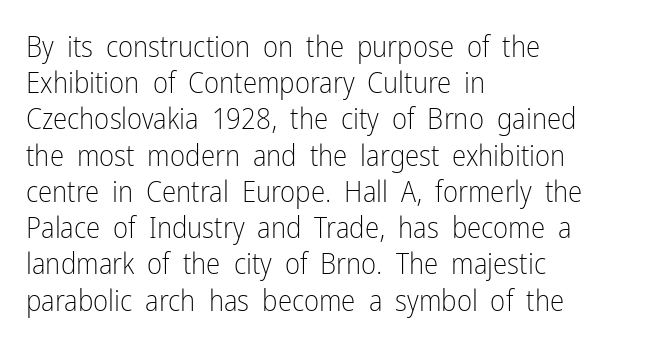
{"serif": "no", "italic": "no", "bold": "no", "weight": "light", "width": "condensed", "stroke_contrast": "low", "x_height": "medium", "monospaced": "no", "underline": "no", "align": "left", "line_spacing": "normal", "line_spacing_ratio": 1.25, "letter_spacing": "normal", "letter_spacing_em": 0.0, "glyph_px": 29}
